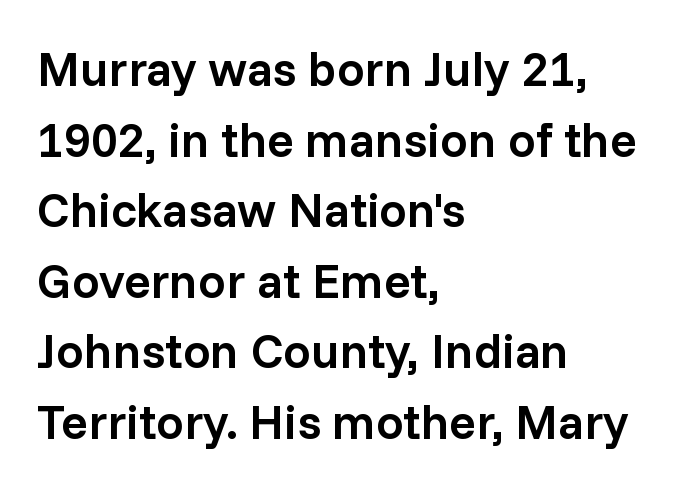
{"serif": "no", "italic": "no", "bold": "semi", "weight": "semibold", "width": "normal", "stroke_contrast": "low", "x_height": "medium", "monospaced": "no", "underline": "no", "align": "left", "line_spacing": "normal", "line_spacing_ratio": 1.44, "letter_spacing": "normal", "letter_spacing_em": 0.0, "glyph_px": 49}
